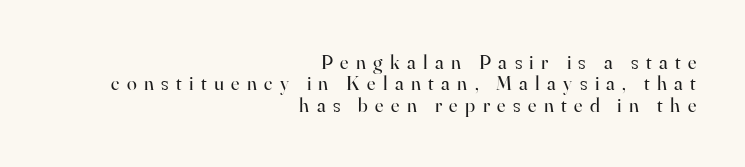
The image shows 20 px text type, upright; set right-aligned, tight line spacing (1.07x), unusually wide letter spacing (+0.37 em), not underlined.
